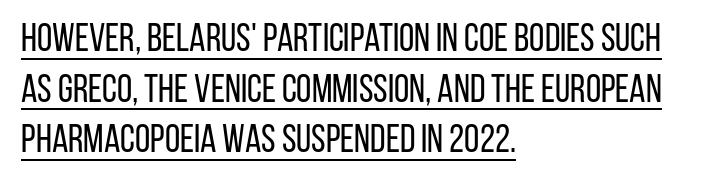
Vertical strokes here are truly vertical. Character widths vary here, with narrow letters taking less room than wide ones. Evenly set lines give the paragraph a standard silhouette. One-word summary of the alignment: left. Is the letter spacing exaggerated? No — it looks like the ordinary default.
